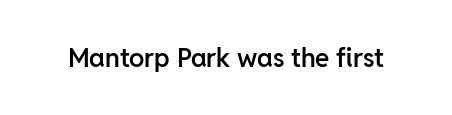
{"italic": "no", "bold": "semi", "underline": "no", "letter_spacing": "normal", "letter_spacing_em": 0.0, "glyph_px": 26}
